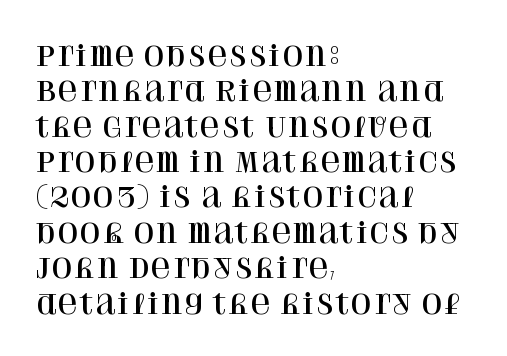
{"italic": "no", "underline": "no", "align": "left", "line_spacing": "normal", "line_spacing_ratio": 1.31, "letter_spacing": "normal", "letter_spacing_em": 0.0, "glyph_px": 27}
